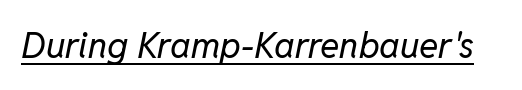
A rule runs beneath these lines of type. The passage shown leans; its letterforms are oblique. No chunkiness to these letters — they're not bold. Varying glyph widths throughout — classic text-font behaviour.
